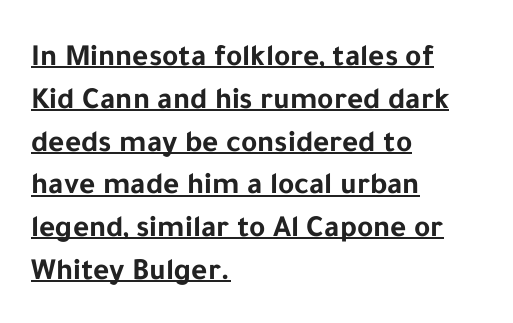
Emphasis is given by a line drawn under the lettering. Is this a fixed-width face? No — the glyphs have proportional, varying widths. Does the lettering tilt? It doesn't — this is upright. Left-aligned paragraph, ragged on the right. The font is running at its bold setting.
